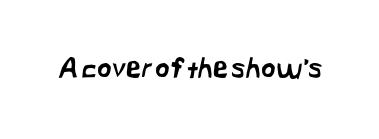
The image shows 28 px sans-serif type; set normal letter spacing, not underlined; low stroke contrast and a medium x-height.
